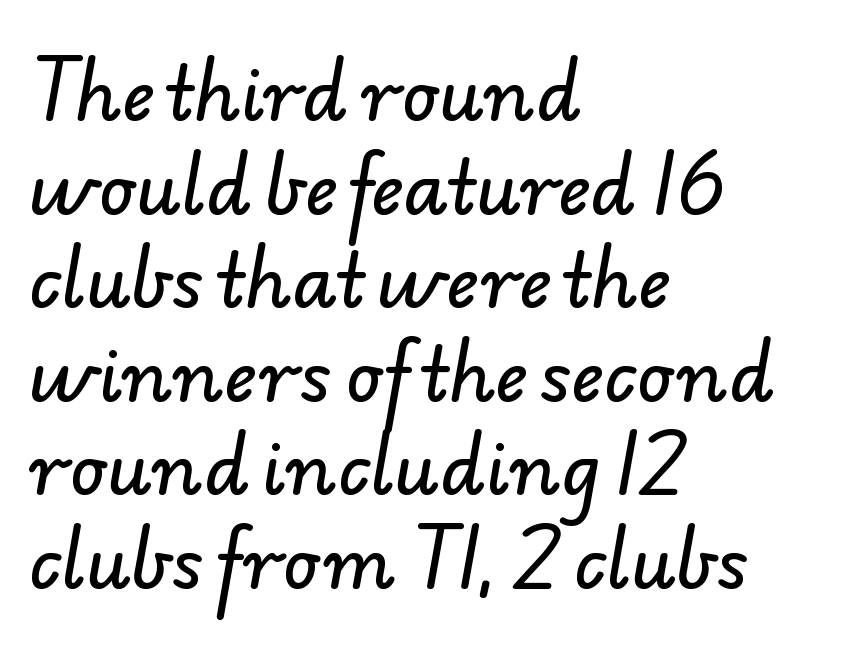
Q: Is the typeface a serif or a sans-serif typeface? A: Sans-serif.
Q: Is the text underlined? A: No.
Q: How is the paragraph aligned? A: Left-aligned.
Q: Is the spacing between letters normal or unusually wide? A: Normal.
Q: Is the spacing between lines tight, normal or loose? A: Normal.
Q: Width (condensed, normal, or wide)? A: Normal.
Q: Stroke contrast? A: Low.
Q: x-height? A: Small.
Q: Monospaced? A: No.
